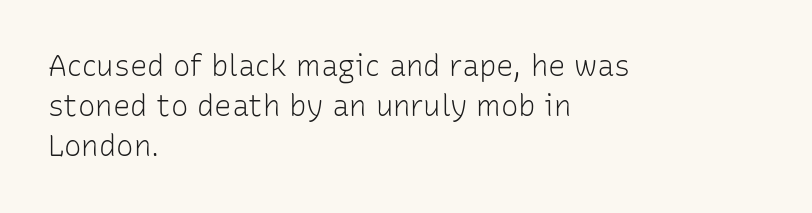
Q: Is the text bold? A: No.
Q: Is the text italic (slanted)? A: No, it is upright.
Q: Is the typeface a serif or a sans-serif typeface? A: Sans-serif.
Q: Is the text underlined? A: No.
Q: How is the paragraph aligned? A: Left-aligned.
Q: Is the spacing between letters normal or unusually wide? A: Normal.
Q: Is the spacing between lines tight, normal or loose? A: Normal.
Q: Width (condensed, normal, or wide)? A: Normal.
Q: Stroke contrast? A: Low.
Q: x-height? A: Medium.
Q: Monospaced? A: No.
